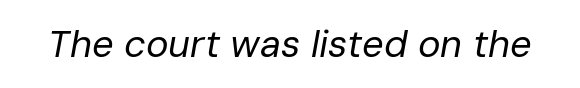
Q: Is the text bold? A: No.
Q: Is the text italic (slanted)? A: Yes, it leans right by about 10 degrees.
Q: Is the text underlined? A: No.
Q: Is the spacing between letters normal or unusually wide? A: Normal.
Q: Width (condensed, normal, or wide)? A: Normal.
Q: Stroke contrast? A: Low.
Q: x-height? A: Medium.
Q: Monospaced? A: No.
